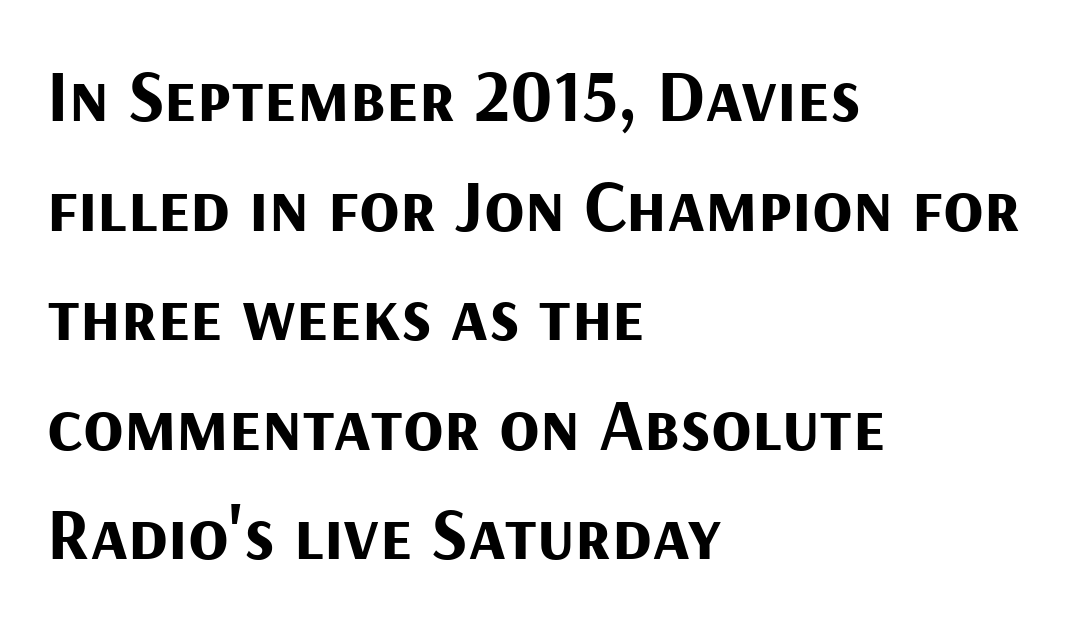
The image shows 74 px bold sans-serif type, upright; set left-aligned, normal line spacing (1.48x), normal letter spacing, not underlined; medium stroke contrast and a medium x-height.
